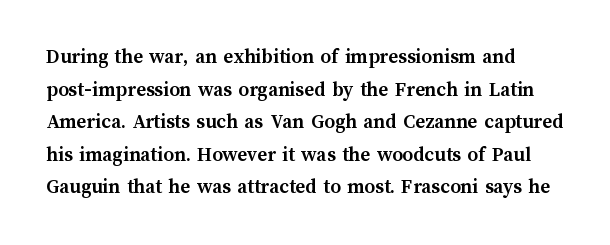
Q: Is the text bold? A: Yes.
Q: Is the text italic (slanted)? A: No, it is upright.
Q: Is the text underlined? A: No.
Q: Is the spacing between letters normal or unusually wide? A: Normal.
Q: Is the spacing between lines tight, normal or loose? A: Normal.
